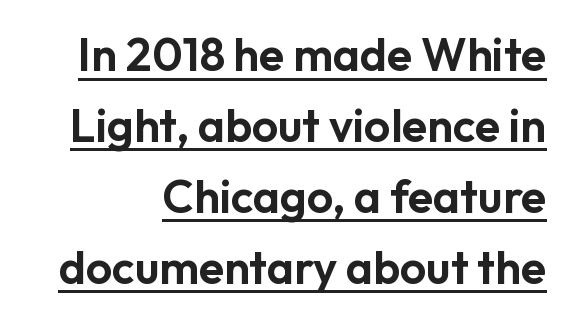
The image shows 46 px sans-serif type, upright; set normal line spacing (1.54x), normal letter spacing, underlined; low stroke contrast and a medium x-height.
